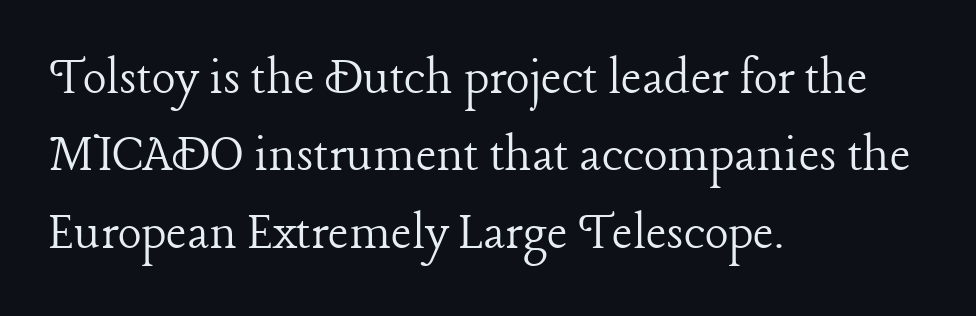
The image shows 56 px light serif type, upright; set left-aligned, normal line spacing (1.38x), normal letter spacing, not underlined; low stroke contrast and a medium x-height.
